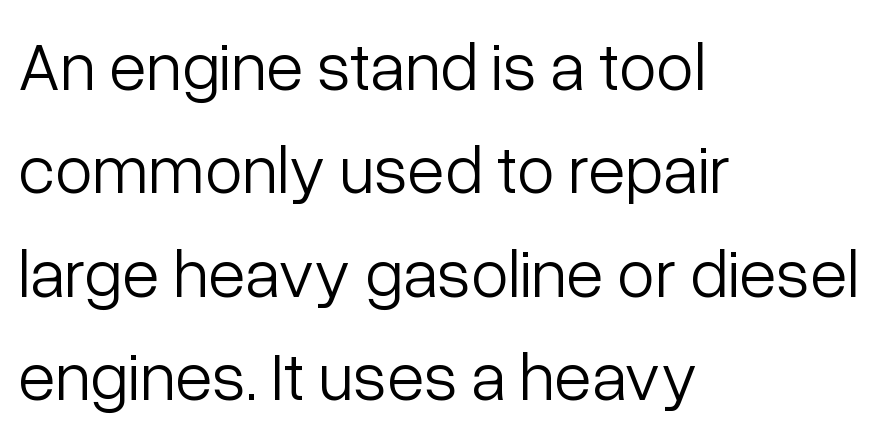
{"serif": "no", "italic": "no", "bold": "no", "weight": "light", "width": "normal", "stroke_contrast": "low", "x_height": "medium", "monospaced": "no", "underline": "no", "align": "left", "line_spacing": "normal", "line_spacing_ratio": 1.52, "letter_spacing": "normal", "letter_spacing_em": 0.0, "glyph_px": 68}
